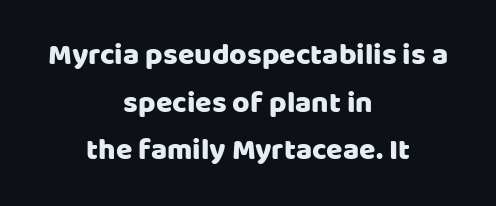
The image shows 30 px sans-serif type, upright; set centered, normal line spacing (1.59x), normal letter spacing, not underlined; low stroke contrast and a large x-height.
